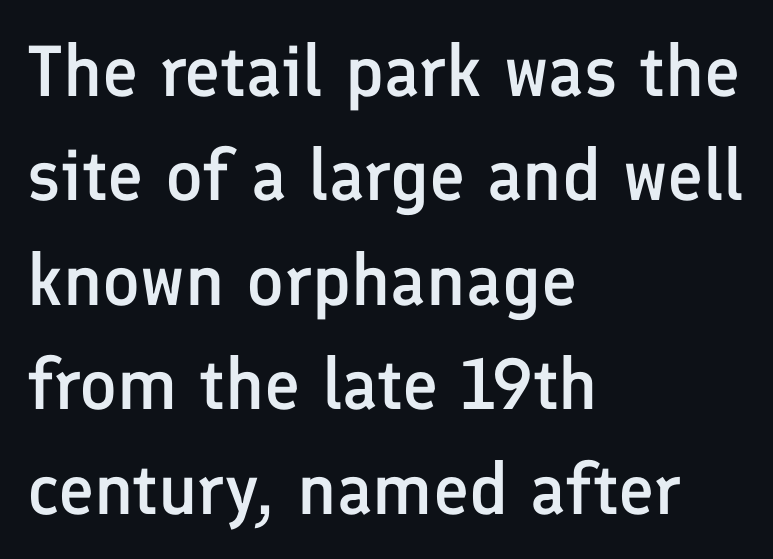
{"serif": "no", "italic": "no", "bold": "semi", "weight": "semibold", "width": "normal", "stroke_contrast": "low", "x_height": "medium", "monospaced": "no", "underline": "no", "align": "left", "line_spacing": "normal", "line_spacing_ratio": 1.45, "letter_spacing": "normal", "letter_spacing_em": 0.0, "glyph_px": 72}
